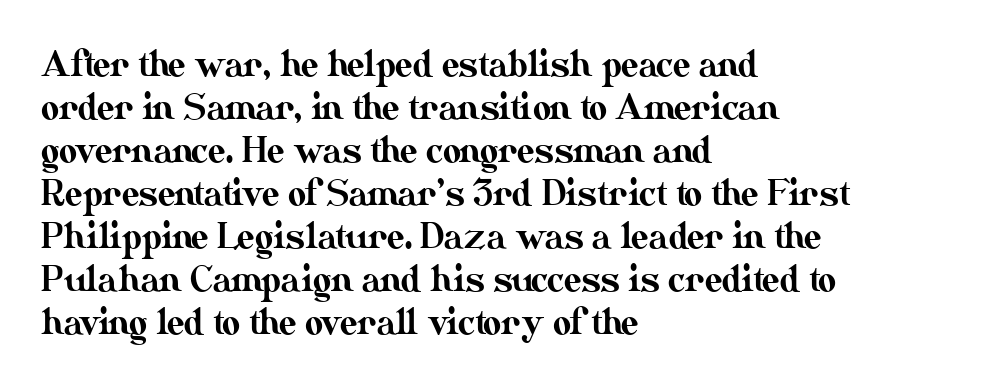
Italic? Not at all — the glyphs are vertical. Each line starts at the same left margin while the right side varies. The rendering uses natural spacing where letterforms have individual widths. The area under the type is left untouched. Each word holds together tightly as a unit, with standard inter-letter gaps.
